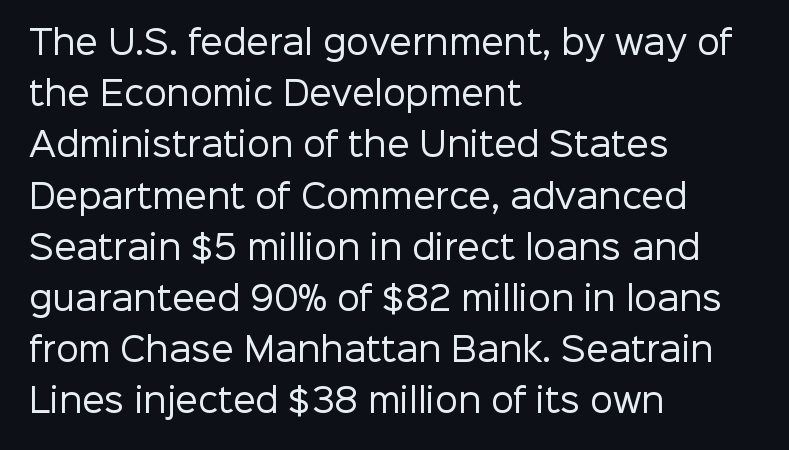
The image shows 32 px regular-weight sans-serif type, upright; set left-aligned, normal line spacing (1.6x), normal letter spacing, not underlined; low stroke contrast and a medium x-height.
